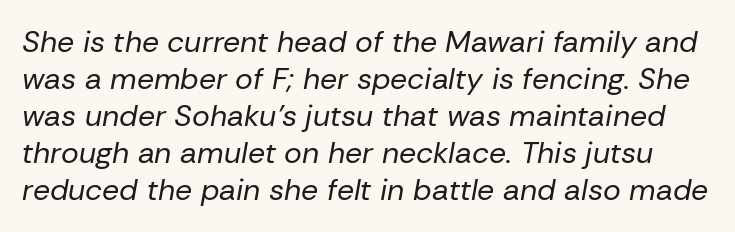
{"italic": "yes", "lean": "right", "slant_degrees": 10, "bold": "no", "weight": "regular", "width": "normal", "stroke_contrast": "low", "x_height": "medium", "monospaced": "no", "underline": "no", "line_spacing_ratio": 1.23, "letter_spacing": "normal", "letter_spacing_em": 0.0, "glyph_px": 30}
